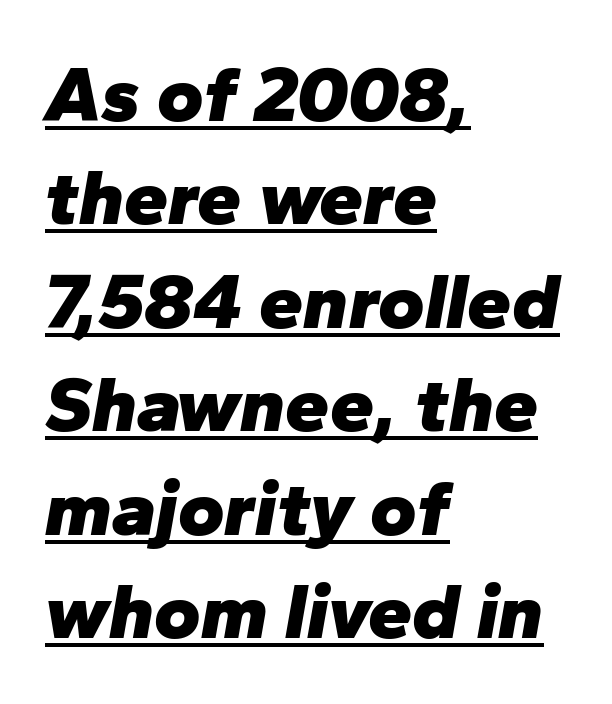
Q: Is the text bold? A: Yes.
Q: Is the text italic (slanted)? A: Yes, it leans right by about 10 degrees.
Q: Is the text underlined? A: Yes.
Q: How is the paragraph aligned? A: Left-aligned.
Q: Is the spacing between letters normal or unusually wide? A: Normal.
Q: Is the spacing between lines tight, normal or loose? A: Normal.
Q: Width (condensed, normal, or wide)? A: Normal.
Q: Stroke contrast? A: Low.
Q: x-height? A: Medium.
Q: Monospaced? A: No.
